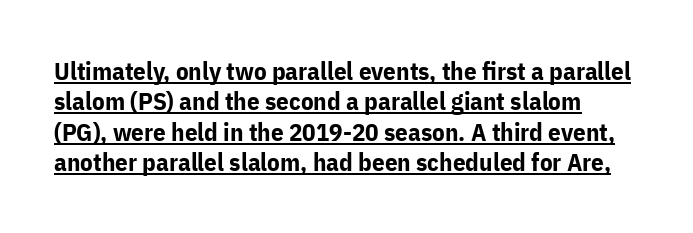
The image shows 25 px bold type, upright; set line spacing 1.22x, normal letter spacing, underlined.
